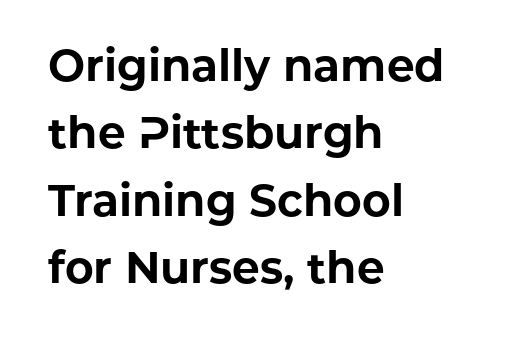
The image shows 44 px bold sans-serif type, upright; set left-aligned, normal line spacing (1.53x), normal letter spacing, not underlined; low stroke contrast and a medium x-height.
